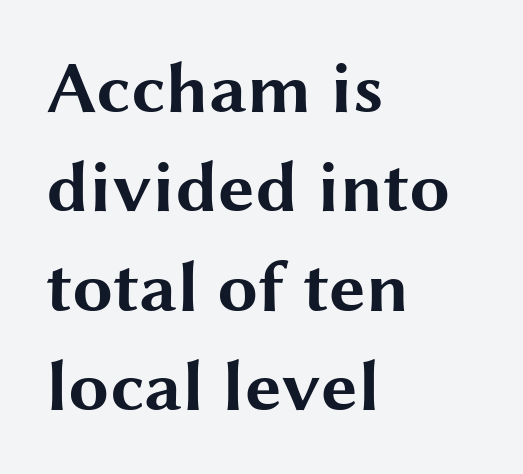
Observe the absence of serifs on each vertical stroke in this sample. Ordinary non-slanted type is in use. Caption: multi-line text, flush left, ragged right. Pretty heavy lettering here — definitely bold. Do the characters align in a grid? No, the font is proportional. Caption: standard tracking, unaltered.
